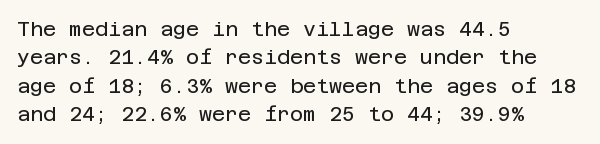
Glyph-to-glyph distance matches everyday printed text. One glance says typical: line gaps are just what's usual. A bare baseline throughout the passage. Does the lettering tilt? It doesn't — this is upright.
